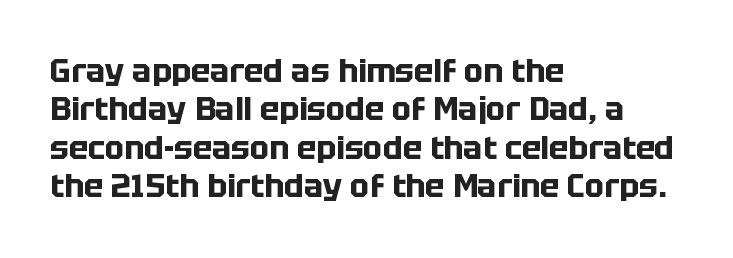
Each row of text sits above clean, open space. I'd call this a sans setting — the letters go barefoot. Spacing verdict: proportional, widths tailored to each character. How heavy is the stroke? Heavy — this is a bold.
